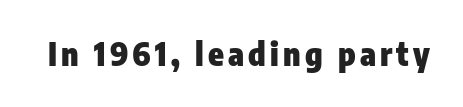
{"serif": "no", "italic": "no", "bold": "yes", "weight": "heavy", "width": "condensed", "stroke_contrast": "low", "x_height": "medium", "monospaced": "no", "underline": "no", "glyph_px": 32}
